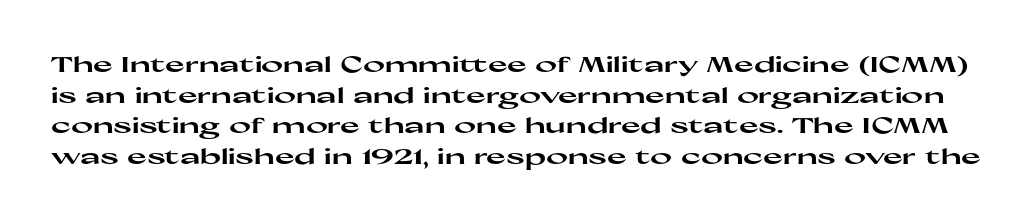
{"italic": "no", "bold": "yes", "underline": "no", "line_spacing": "normal", "line_spacing_ratio": 1.46, "letter_spacing": "normal", "letter_spacing_em": 0.0, "glyph_px": 21}
